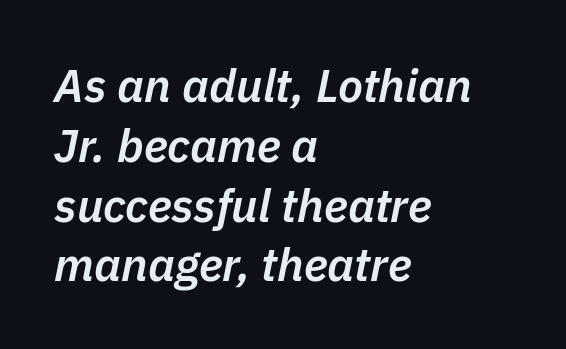
Q: Is the text bold? A: Semi-bold.
Q: Is the text italic (slanted)? A: Yes, it leans right by about 11 degrees.
Q: Is the text underlined? A: No.
Q: How is the paragraph aligned? A: Left-aligned.
Q: Is the spacing between letters normal or unusually wide? A: Normal.
Q: Is the spacing between lines tight, normal or loose? A: Normal.
Q: Width (condensed, normal, or wide)? A: Normal.
Q: Stroke contrast? A: Low.
Q: x-height? A: Medium.
Q: Monospaced? A: No.
